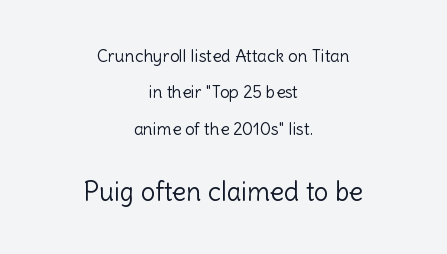
{"italic": "no", "bold": "no", "underline": "no", "align": "center", "line_spacing": "loose", "line_spacing_ratio": 2.14, "letter_spacing": "normal", "letter_spacing_em": 0.0, "larger_block": "second", "size_ratio": 1.53, "glyph_px": 26}
